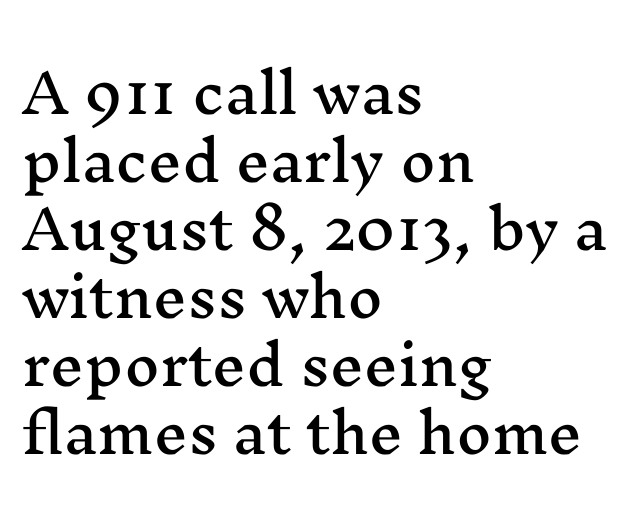
{"serif": "yes", "italic": "no", "width": "wide", "stroke_contrast": "medium", "x_height": "medium", "monospaced": "no", "underline": "no", "align": "left", "line_spacing": "normal", "line_spacing_ratio": 1.26, "letter_spacing": "normal", "letter_spacing_em": 0.0, "glyph_px": 54}
